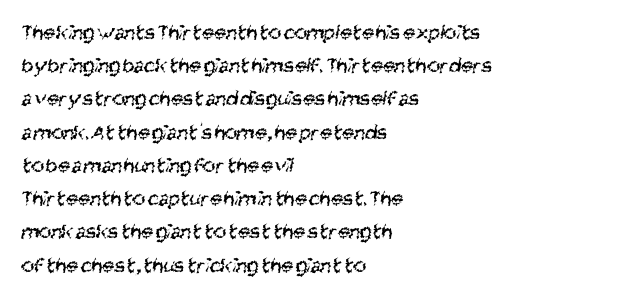
Q: Is the text bold? A: No.
Q: Is the text underlined? A: No.
Q: How is the paragraph aligned? A: Left-aligned.
Q: Is the spacing between letters normal or unusually wide? A: Normal.
Q: Is the spacing between lines tight, normal or loose? A: Normal.
